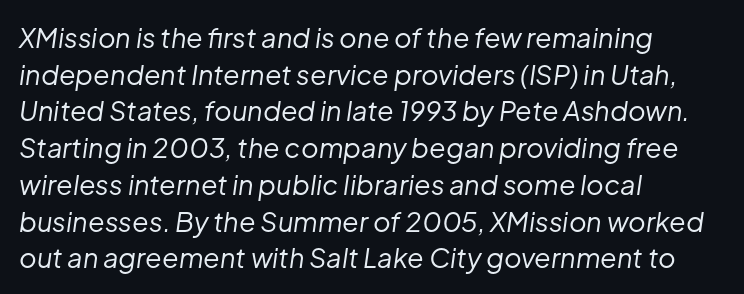
Stems and bowls with no extra thickness — not bold. Quick note: italic. Check under the words: just untouched page. Compared with a centered layout, this one pins lines to the left instead. How are the letters spaced? Ordinarily, with no added tracking. Quick note: interline space is typical.
